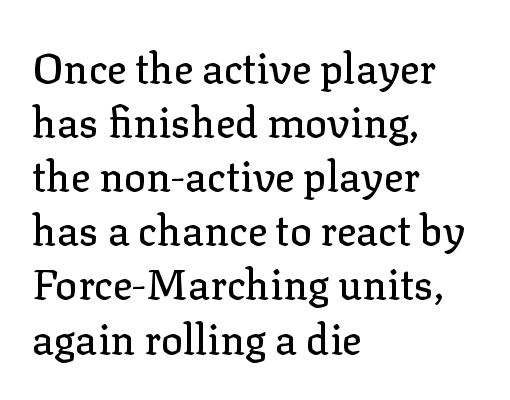
The image shows 41 px serif type, upright; set left-aligned, normal line spacing (1.32x), normal letter spacing, not underlined; low stroke contrast and a medium x-height.
